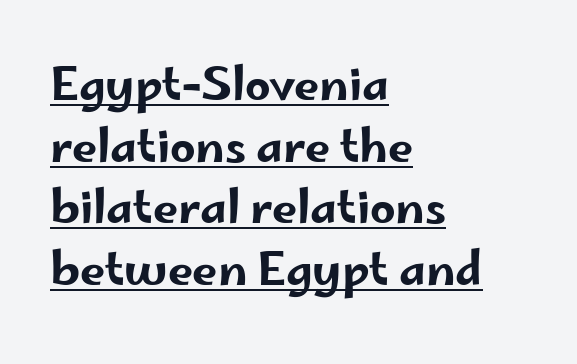
The image shows 45 px wide sans-serif type, upright; set left-aligned, normal line spacing (1.37x), normal letter spacing, underlined; low stroke contrast and a small x-height.
